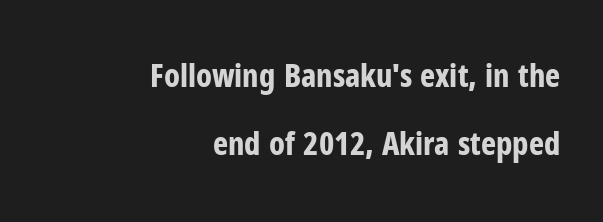
The image shows 32 px bold, condensed sans-serif type, upright; set right-aligned, loose line spacing (2.12x), normal letter spacing, not underlined; low stroke contrast and a medium x-height.
